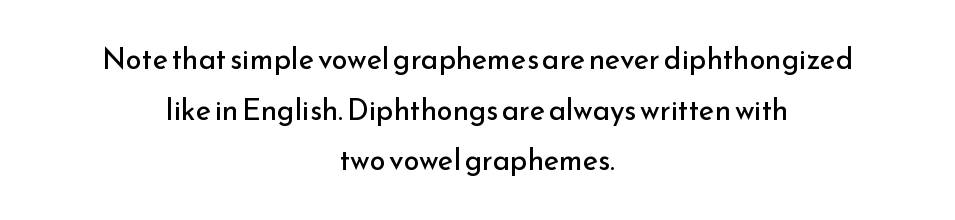
Q: Is the text bold? A: No.
Q: Is the text italic (slanted)? A: No, it is upright.
Q: Is the typeface a serif or a sans-serif typeface? A: Sans-serif.
Q: Is the text underlined? A: No.
Q: How is the paragraph aligned? A: Centered.
Q: Is the spacing between letters normal or unusually wide? A: Normal.
Q: Width (condensed, normal, or wide)? A: Normal.
Q: Stroke contrast? A: Low.
Q: x-height? A: Small.
Q: Monospaced? A: No.
